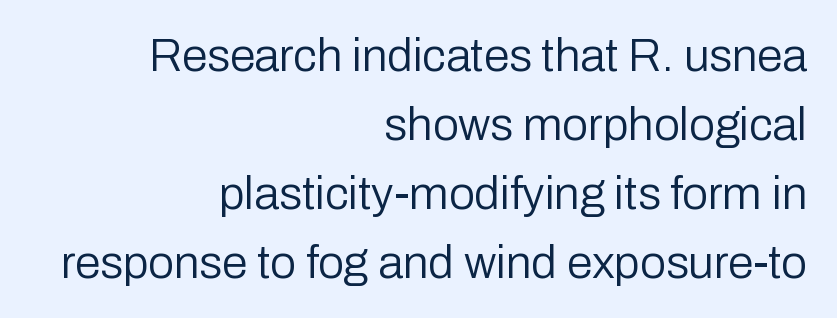
The image shows 46 px regular-weight sans-serif type, upright; set right-aligned, normal line spacing (1.5x), normal letter spacing, not underlined; low stroke contrast and a medium x-height.
